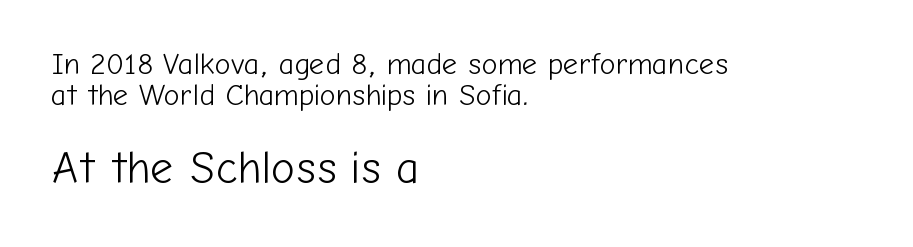
The image shows 45 px light sans-serif type, upright; set left-aligned, tight line spacing (1.04x), normal letter spacing, not underlined; the second (bottom) block is 1.5x larger; low stroke contrast and a medium x-height.
